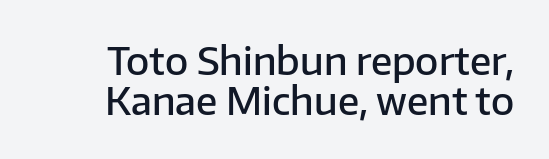
{"serif": "no", "italic": "no", "bold": "semi", "weight": "semibold", "width": "normal", "stroke_contrast": "low", "x_height": "medium", "monospaced": "no", "underline": "no", "line_spacing": "tight", "line_spacing_ratio": 1.04, "letter_spacing": "normal", "letter_spacing_em": 0.0, "glyph_px": 38}
